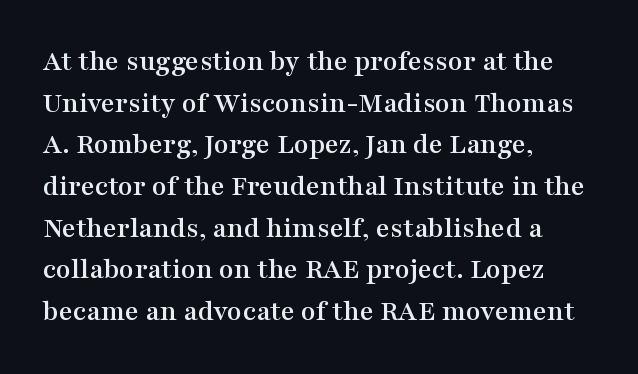
Q: Is the text italic (slanted)? A: No, it is upright.
Q: Is the typeface a serif or a sans-serif typeface? A: Serif.
Q: Is the text underlined? A: No.
Q: How is the paragraph aligned? A: Left-aligned.
Q: Is the spacing between letters normal or unusually wide? A: Normal.
Q: Is the spacing between lines tight, normal or loose? A: Normal.
Q: Width (condensed, normal, or wide)? A: Wide.
Q: Stroke contrast? A: Medium.
Q: x-height? A: Medium.
Q: Monospaced? A: No.
